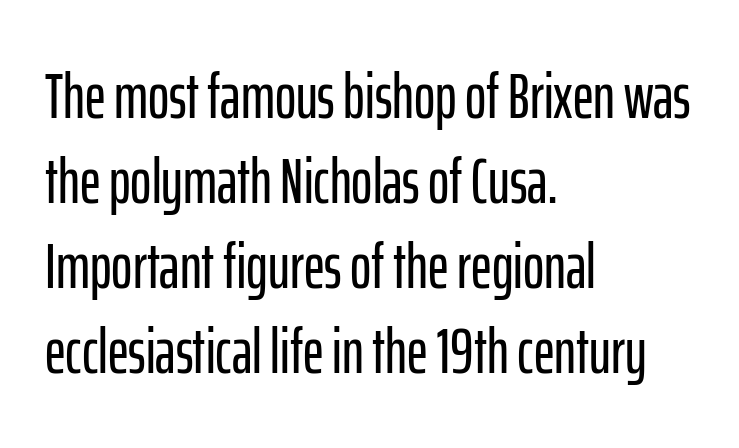
The face used here is proportionally spaced, like ordinary book or web type. The letters carry no serifs — their stems end cleanly without finishing strokes. Regular leading. Letters rest on an invisible, unmarked baseline. Italic: no, the glyphs are upright roman.
